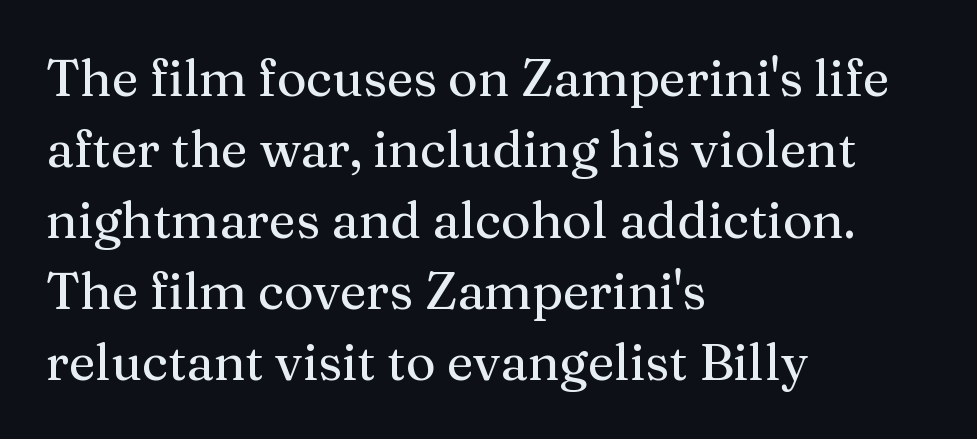
The image shows 51 px serif type, upright; set left-aligned, normal line spacing (1.39x), normal letter spacing, not underlined; medium stroke contrast and a medium x-height.
